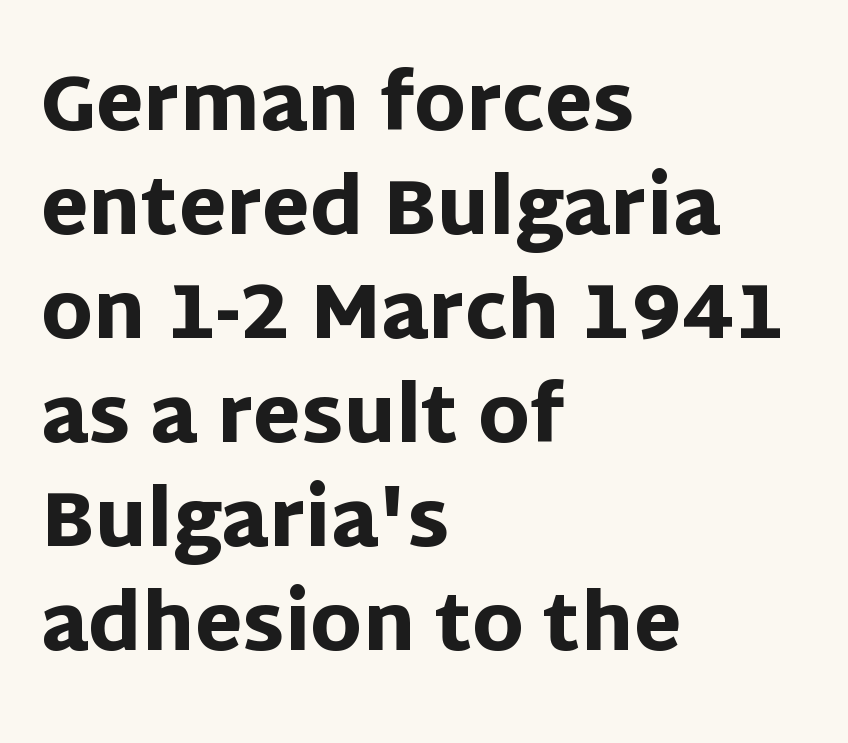
Q: Is the text bold? A: Yes.
Q: Is the text italic (slanted)? A: No, it is upright.
Q: Is the typeface a serif or a sans-serif typeface? A: Sans-serif.
Q: Is the text underlined? A: No.
Q: How is the paragraph aligned? A: Left-aligned.
Q: Is the spacing between letters normal or unusually wide? A: Normal.
Q: Is the spacing between lines tight, normal or loose? A: Normal.
Q: Width (condensed, normal, or wide)? A: Normal.
Q: Stroke contrast? A: Low.
Q: x-height? A: Large.
Q: Monospaced? A: No.
